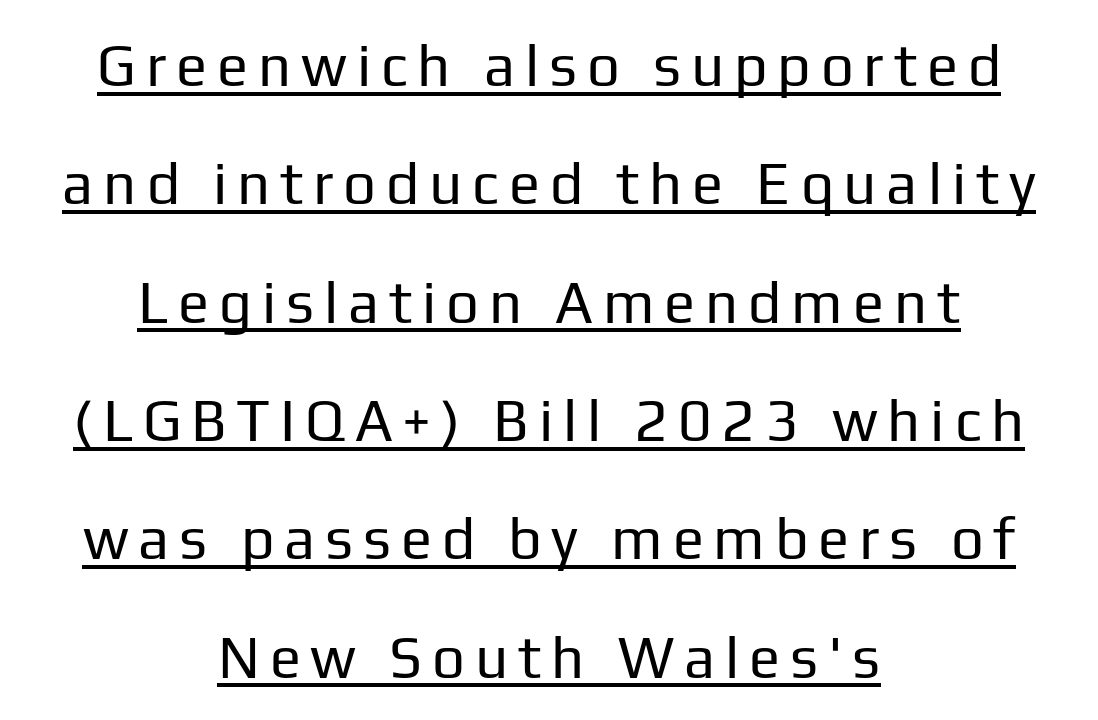
The image shows 58 px regular-weight sans-serif type, upright; set centered, loose line spacing (2.04x), underlined; low stroke contrast and a medium x-height.
